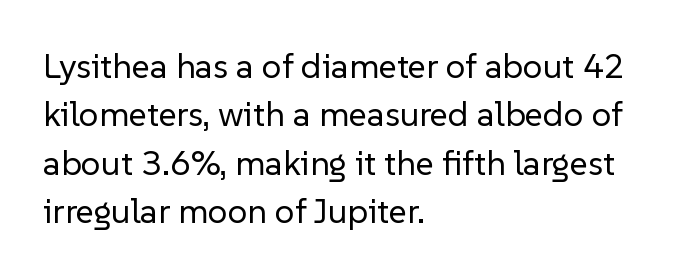
The image shows 35 px regular-weight sans-serif type, upright; set left-aligned, normal line spacing (1.38x), normal letter spacing, not underlined; low stroke contrast and a medium x-height.
